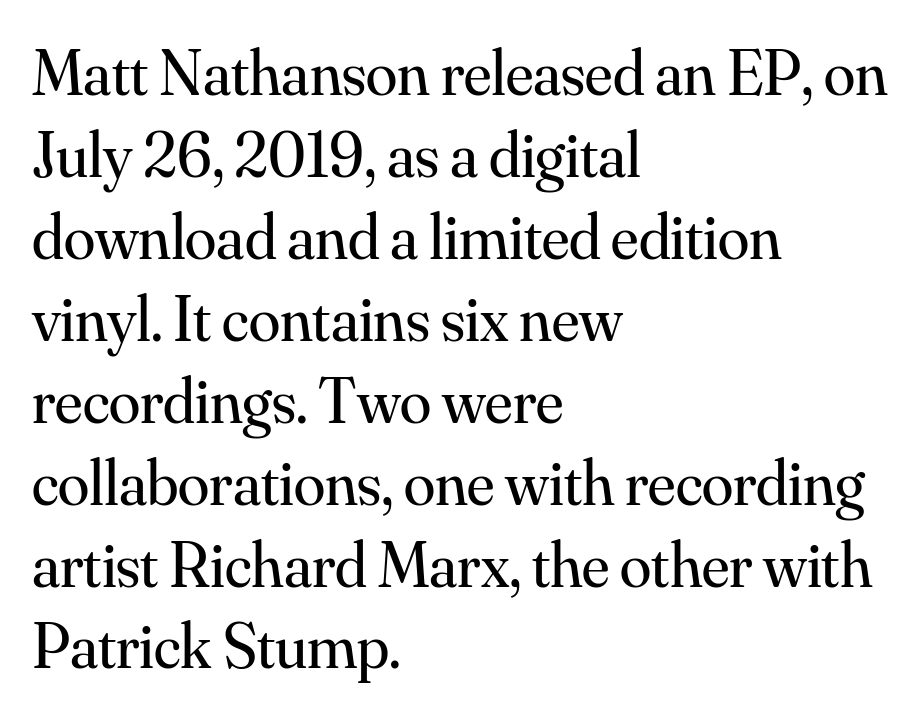
The image shows 64 px regular-weight serif type, upright; set left-aligned, normal line spacing (1.28x), normal letter spacing, not underlined; medium stroke contrast and a small x-height.
